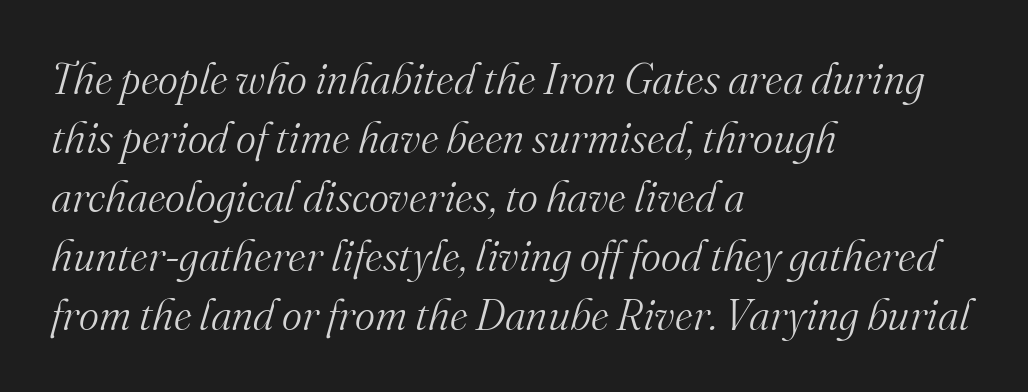
{"serif": "yes", "italic": "yes", "lean": "right", "slant_degrees": 16, "bold": "no", "weight": "light", "width": "normal", "stroke_contrast": "medium", "x_height": "small", "monospaced": "no", "underline": "no", "align": "left", "line_spacing": "normal", "line_spacing_ratio": 1.37, "letter_spacing": "normal", "letter_spacing_em": 0.0, "glyph_px": 43}
